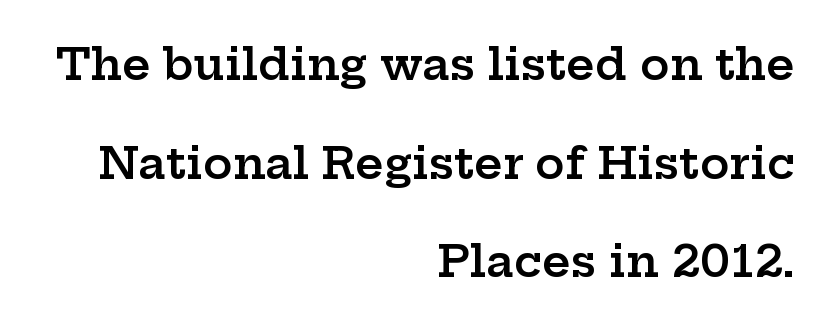
Q: Is the text bold? A: Semi-bold.
Q: Is the text italic (slanted)? A: No, it is upright.
Q: Is the typeface a serif or a sans-serif typeface? A: Serif.
Q: Is the text underlined? A: No.
Q: How is the paragraph aligned? A: Right-aligned.
Q: Is the spacing between letters normal or unusually wide? A: Normal.
Q: Is the spacing between lines tight, normal or loose? A: Loose.
Q: Width (condensed, normal, or wide)? A: Wide.
Q: Stroke contrast? A: Low.
Q: x-height? A: Medium.
Q: Monospaced? A: No.
